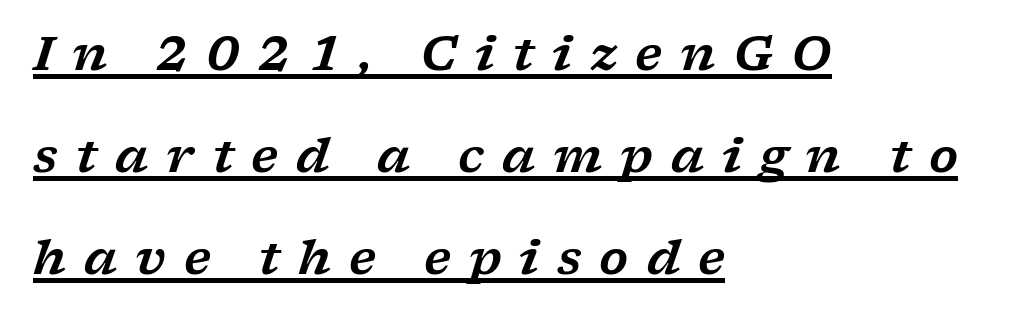
Q: Is the text italic (slanted)? A: Yes, it leans right by about 17 degrees.
Q: Is the typeface a serif or a sans-serif typeface? A: Serif.
Q: Is the text underlined? A: Yes.
Q: How is the paragraph aligned? A: Left-aligned.
Q: Is the spacing between letters normal or unusually wide? A: Unusually wide.
Q: Is the spacing between lines tight, normal or loose? A: Loose.
Q: Width (condensed, normal, or wide)? A: Wide.
Q: Stroke contrast? A: Low.
Q: x-height? A: Medium.
Q: Monospaced? A: No.
